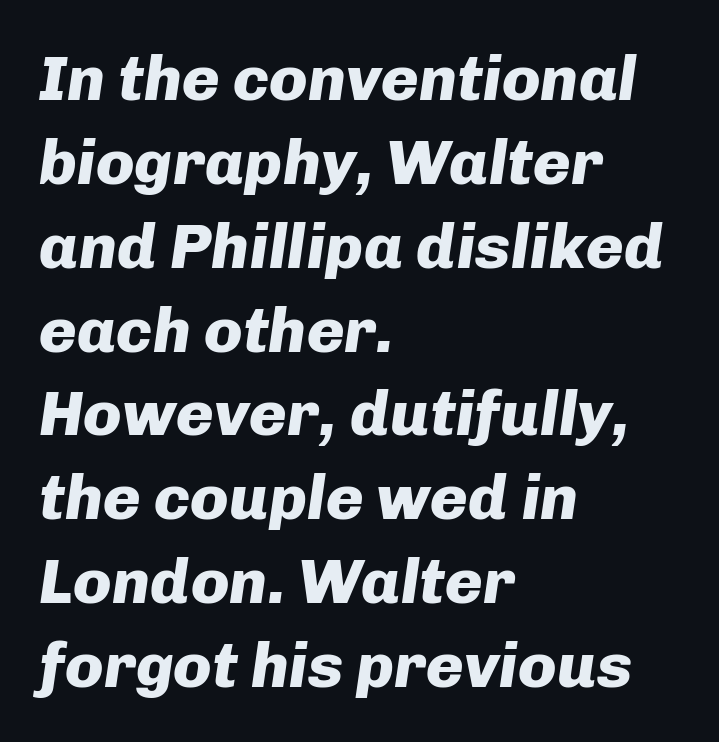
The image shows 64 px heavy type, italic (leaning right); set left-aligned, normal line spacing (1.31x), normal letter spacing, not underlined; low stroke contrast and a medium x-height.
